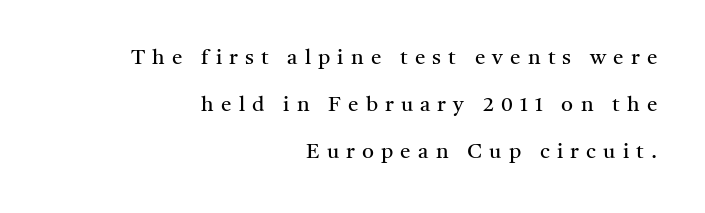
{"italic": "no", "bold": "no", "underline": "no", "align": "right", "line_spacing": "loose", "line_spacing_ratio": 2.24, "letter_spacing": "wide", "letter_spacing_em": 0.34, "glyph_px": 21}
